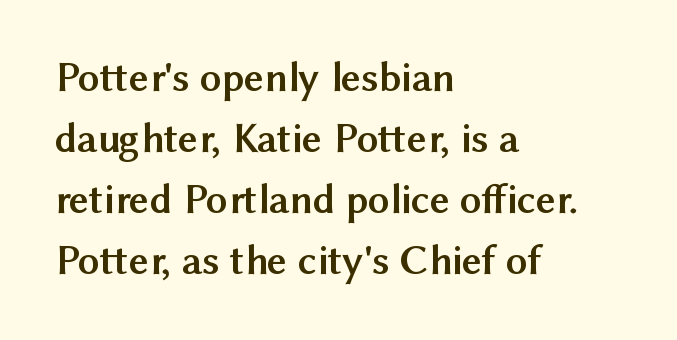
{"serif": "no", "italic": "no", "bold": "yes", "weight": "semibold", "width": "normal", "stroke_contrast": "medium", "x_height": "medium", "monospaced": "no", "underline": "no", "align": "left", "line_spacing": "normal", "line_spacing_ratio": 1.42, "letter_spacing": "normal", "letter_spacing_em": 0.0, "glyph_px": 43}
